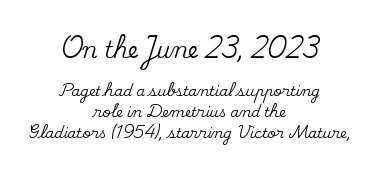
{"underline": "no", "align": "center", "line_spacing": "normal", "line_spacing_ratio": 1.49, "letter_spacing": "normal", "letter_spacing_em": 0.0, "larger_block": "first", "size_ratio": 1.57, "glyph_px": 22}
